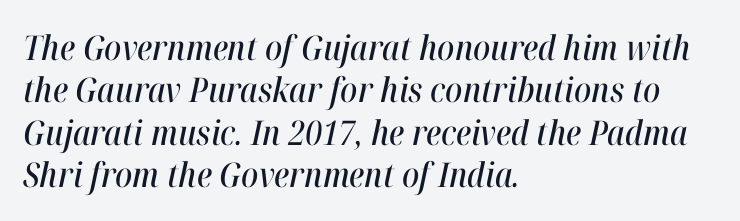
The image shows 34 px condensed type, italic (leaning right); set left-aligned, normal line spacing (1.25x), normal letter spacing, not underlined; high stroke contrast and a medium x-height.
